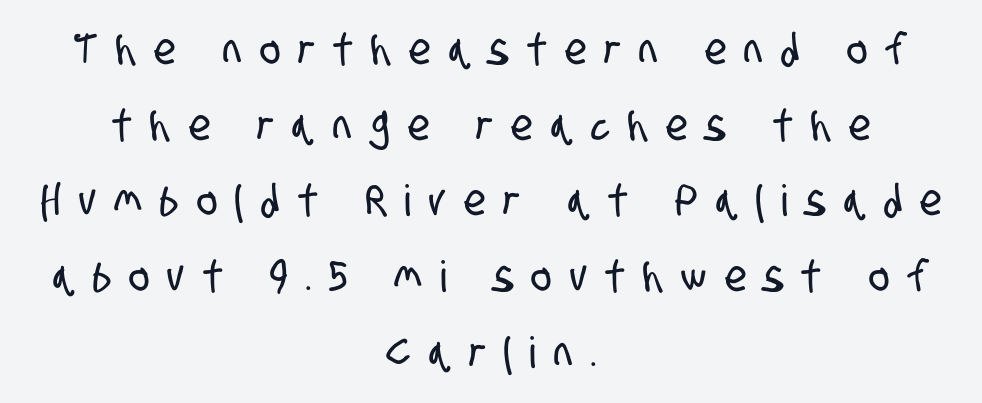
Q: Is the typeface a serif or a sans-serif typeface? A: Sans-serif.
Q: Is the text underlined? A: No.
Q: How is the paragraph aligned? A: Centered.
Q: Is the spacing between letters normal or unusually wide? A: Unusually wide.
Q: Width (condensed, normal, or wide)? A: Condensed.
Q: Stroke contrast? A: Low.
Q: x-height? A: Large.
Q: Monospaced? A: No.
